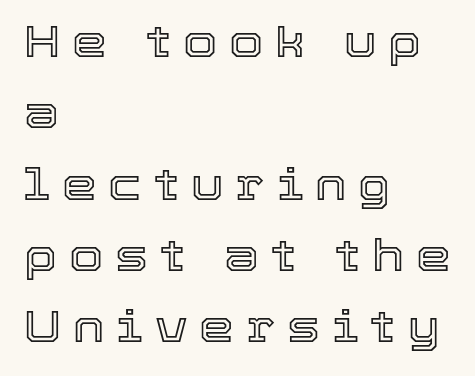
Here the glyphs are tracked loosely, breaking word shapes into spaced letters. Posture: vertical. This sample has the flowing, uneven cadence of proportional lettering. The lines in this sample share a left origin and differ only in where they stop. This rendering features lettering with no underline.
